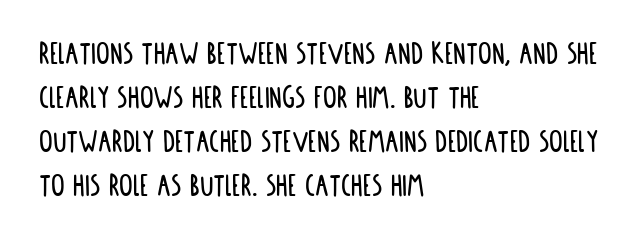
{"serif": "no", "italic": "no", "width": "condensed", "stroke_contrast": "low", "x_height": "large", "monospaced": "no", "underline": "no", "align": "left", "line_spacing": "normal", "line_spacing_ratio": 1.29, "letter_spacing": "normal", "letter_spacing_em": 0.0, "glyph_px": 34}
